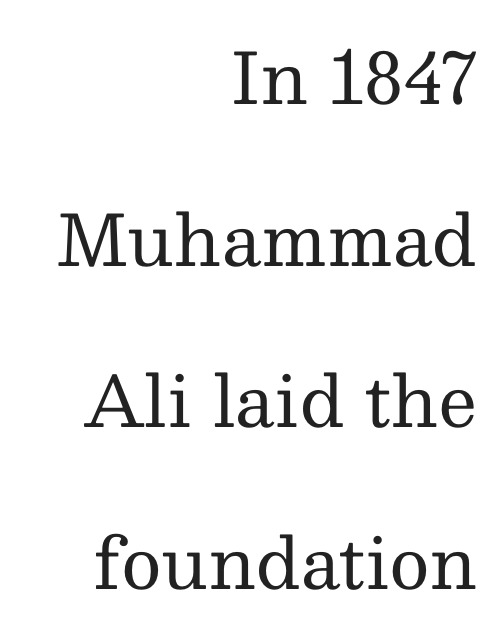
The image shows 70 px regular-weight serif type, upright; set right-aligned, loose line spacing (2.31x), normal letter spacing, not underlined; medium stroke contrast and a medium x-height.
